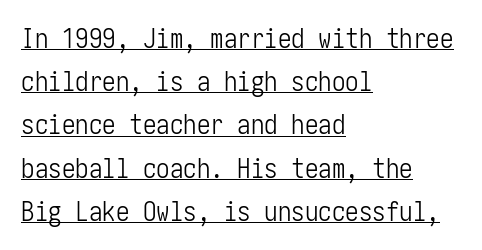
A student would call this left alignment; a typographer would say flush left, rag right. It's the straight-up-and-down kind of type. No heavy texture on the line: the type isn't bold. The vertical gap from one line to the next is medium. The sample's only ornament is a line tracing under the words. The horizontal fit of the characters is conventional and even.
